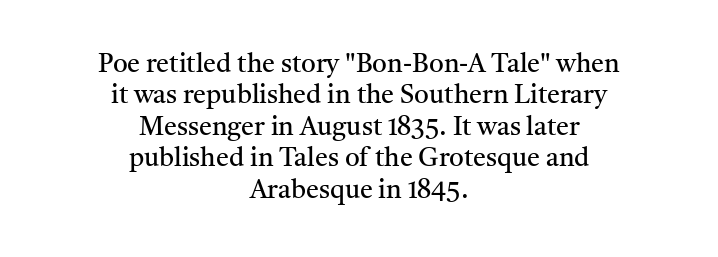
The image shows 26 px text type, upright; set centered, line spacing 1.21x, normal letter spacing, not underlined.
